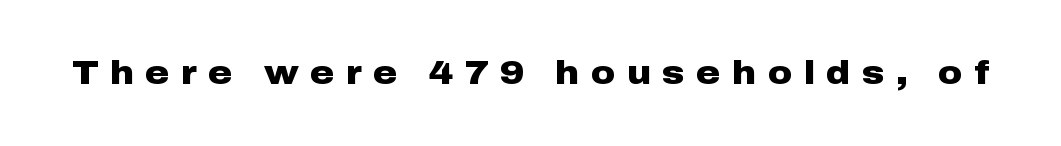
{"serif": "no", "italic": "no", "bold": "yes", "weight": "heavy", "width": "wide", "stroke_contrast": "low", "x_height": "medium", "monospaced": "no", "underline": "no", "letter_spacing": "wide", "letter_spacing_em": 0.35, "glyph_px": 33}
